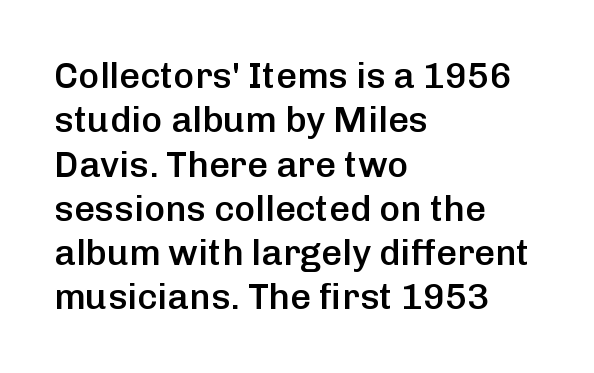
Short note: letters normally spaced. The face used here is a semibold: visibly heavier than regular, lighter than bold. Character widths vary here, with narrow letters taking less room than wide ones. Does the type have serifs? No, each stem ends abruptly.
